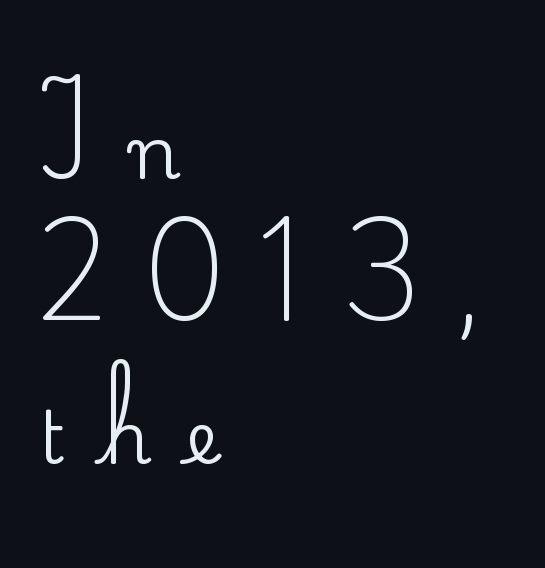
{"serif": "yes", "italic": "no", "width": "normal", "stroke_contrast": "medium", "x_height": "small", "monospaced": "no", "underline": "no", "align": "left", "line_spacing": "loose", "line_spacing_ratio": 1.95, "letter_spacing": "wide", "letter_spacing_em": 0.49, "glyph_px": 73}
